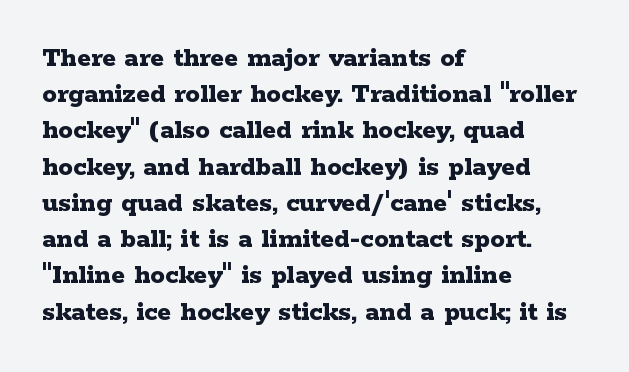
{"serif": "yes", "italic": "no", "bold": "yes", "weight": "bold", "width": "wide", "stroke_contrast": "low", "x_height": "medium", "monospaced": "no", "underline": "no", "align": "left", "line_spacing": "normal", "line_spacing_ratio": 1.25, "letter_spacing": "normal", "letter_spacing_em": 0.0, "glyph_px": 29}
